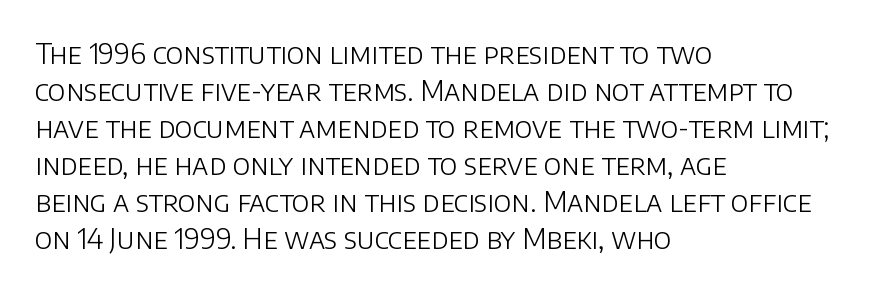
Q: Is the text bold? A: No.
Q: Is the text italic (slanted)? A: No, it is upright.
Q: Is the typeface a serif or a sans-serif typeface? A: Sans-serif.
Q: Is the text underlined? A: No.
Q: How is the paragraph aligned? A: Left-aligned.
Q: Is the spacing between letters normal or unusually wide? A: Normal.
Q: Is the spacing between lines tight, normal or loose? A: Normal.
Q: Width (condensed, normal, or wide)? A: Normal.
Q: Stroke contrast? A: Low.
Q: x-height? A: Large.
Q: Monospaced? A: No.
